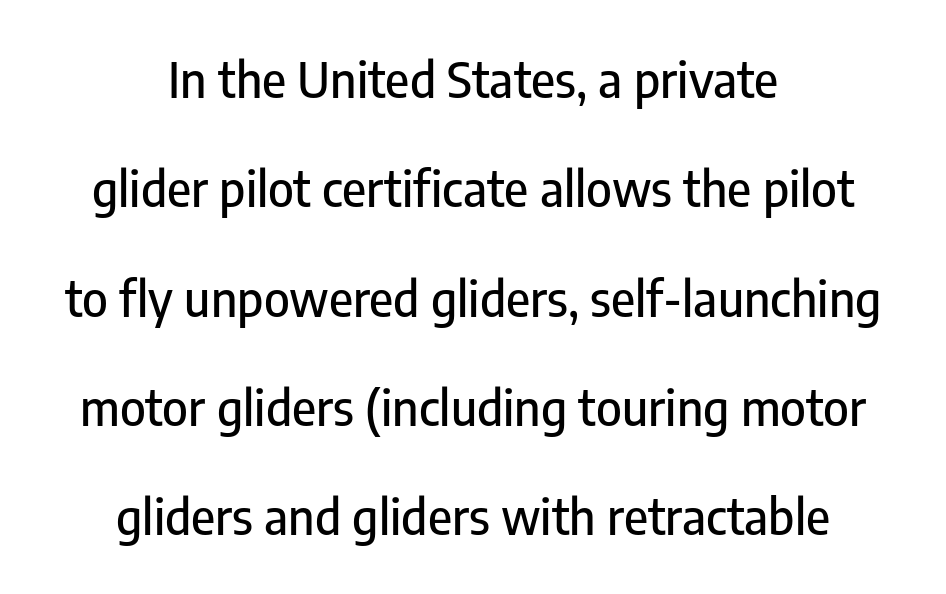
The image shows 49 px condensed sans-serif type, upright; set centered, loose line spacing (2.23x), normal letter spacing, not underlined; low stroke contrast and a medium x-height.
